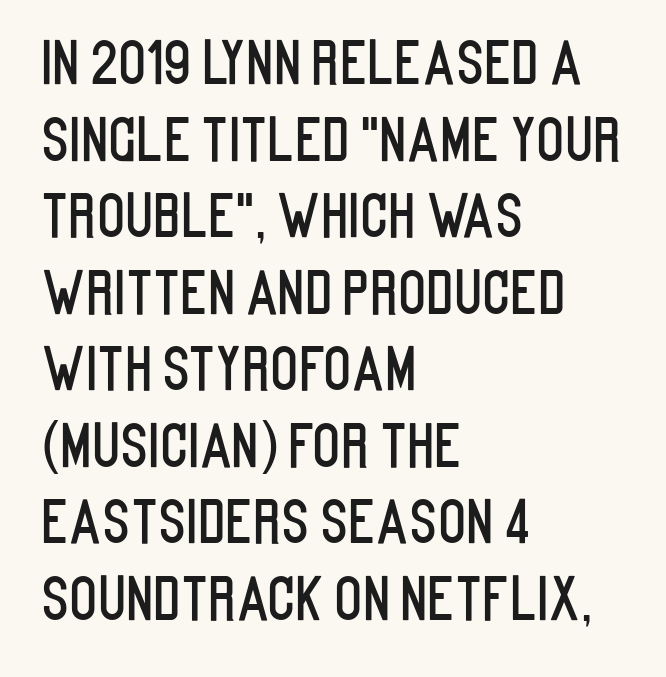
{"serif": "no", "italic": "no", "width": "condensed", "stroke_contrast": "low", "x_height": "large", "monospaced": "no", "underline": "no", "align": "left", "line_spacing": "normal", "line_spacing_ratio": 1.32, "letter_spacing": "normal", "letter_spacing_em": 0.0, "glyph_px": 58}
